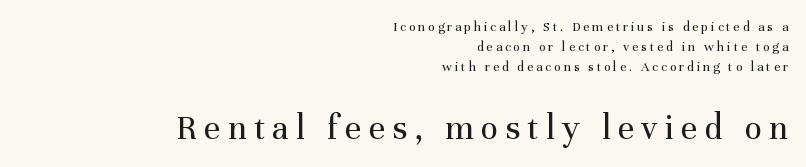
Q: Is the text bold? A: No.
Q: Is the text italic (slanted)? A: No, it is upright.
Q: Is the typeface a serif or a sans-serif typeface? A: Serif.
Q: Is the text underlined? A: No.
Q: How is the paragraph aligned? A: Right-aligned.
Q: Is the spacing between letters normal or unusually wide? A: Unusually wide.
Q: Is the spacing between lines tight, normal or loose? A: Normal.
Q: Which block of text is set in a larger size, the first (top) or the second (bottom)? A: The second (bottom) one.
Q: Width (condensed, normal, or wide)? A: Normal.
Q: Stroke contrast? A: Medium.
Q: x-height? A: Medium.
Q: Monospaced? A: No.
